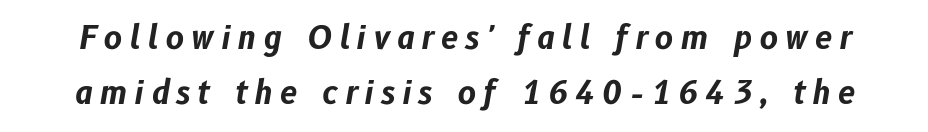
The image shows 31 px bold type, italic (leaning right); set line spacing 1.78x, unusually wide letter spacing (+0.23 em), not underlined; low stroke contrast and a medium x-height.
